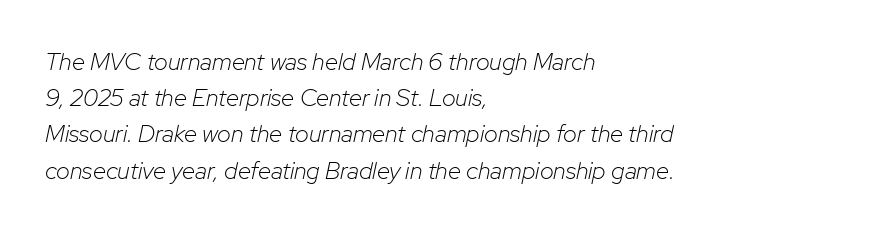
The image shows 24 px text type, italic (leaning right); set left-aligned, normal line spacing (1.51x), normal letter spacing, not underlined.
